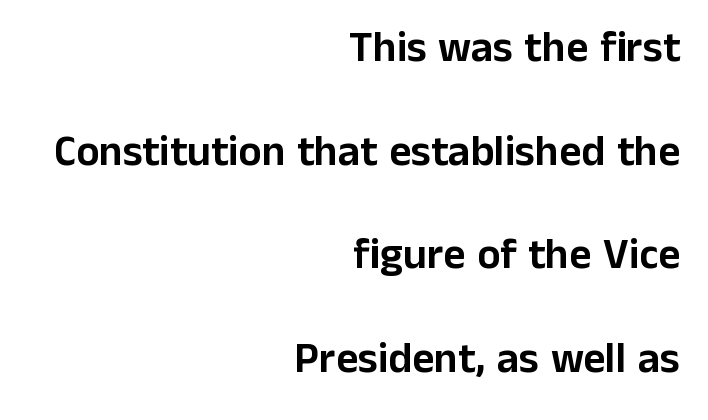
{"serif": "no", "italic": "no", "width": "normal", "stroke_contrast": "low", "x_height": "medium", "monospaced": "no", "underline": "no", "align": "right", "line_spacing": "loose", "line_spacing_ratio": 2.41, "letter_spacing": "normal", "letter_spacing_em": 0.0, "glyph_px": 43}
